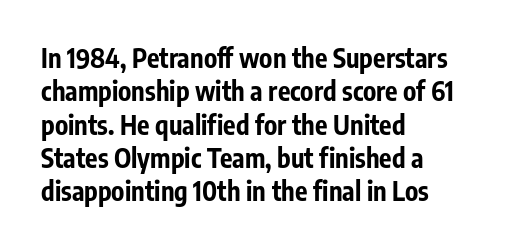
The image shows 26 px bold type, upright; set left-aligned, normal line spacing (1.28x), normal letter spacing, not underlined.
